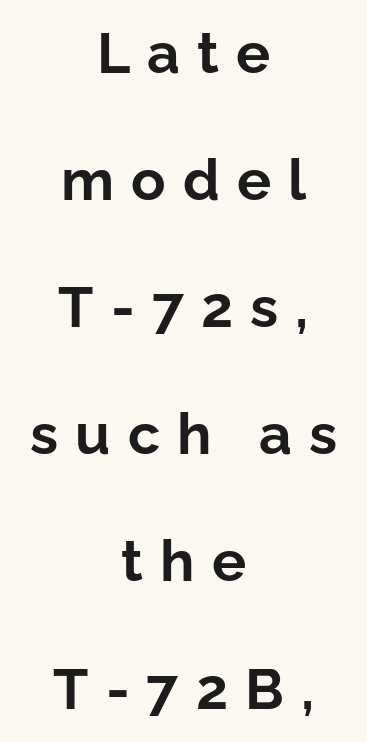
Q: Is the text bold? A: Yes.
Q: Is the text italic (slanted)? A: No, it is upright.
Q: Is the typeface a serif or a sans-serif typeface? A: Sans-serif.
Q: Is the text underlined? A: No.
Q: How is the paragraph aligned? A: Centered.
Q: Is the spacing between letters normal or unusually wide? A: Unusually wide.
Q: Is the spacing between lines tight, normal or loose? A: Loose.
Q: Width (condensed, normal, or wide)? A: Normal.
Q: Stroke contrast? A: Low.
Q: x-height? A: Medium.
Q: Monospaced? A: No.
